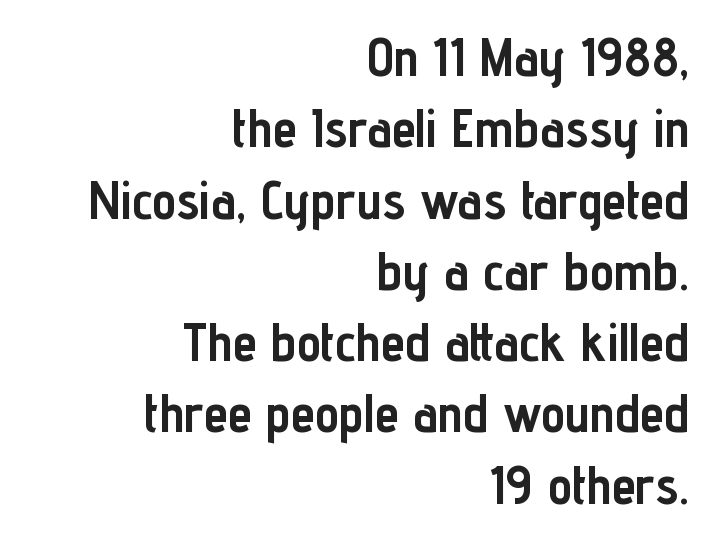
Nope, no serifs anywhere on these letters. The specimen reads as upright at a glance. Compared with an ordinary text face, these strokes are far heavier — a full bold. One-word summary of the alignment: right. The letters sit at their default tracking, neither squeezed nor spread. The rendering uses natural spacing where letterforms have individual widths.
